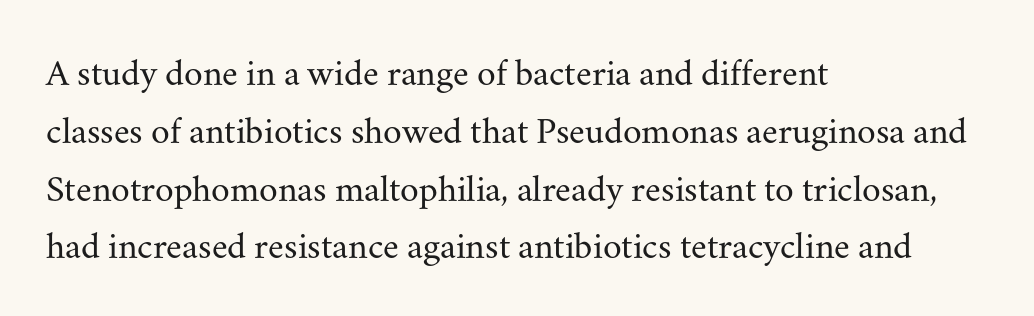
The image shows 38 px regular-weight serif type, upright; set left-aligned, normal line spacing (1.52x), normal letter spacing, not underlined; medium stroke contrast and a small x-height.
